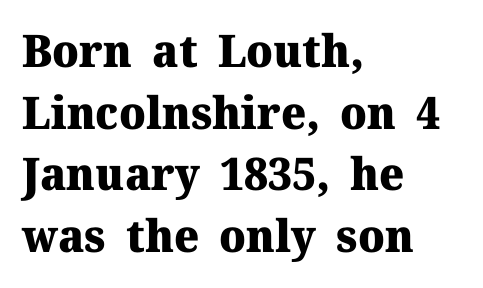
{"serif": "yes", "italic": "no", "bold": "yes", "weight": "heavy", "width": "normal", "stroke_contrast": "medium", "x_height": "medium", "monospaced": "no", "underline": "no", "align": "left", "line_spacing": "normal", "line_spacing_ratio": 1.37, "letter_spacing": "normal", "letter_spacing_em": 0.0, "glyph_px": 45}
